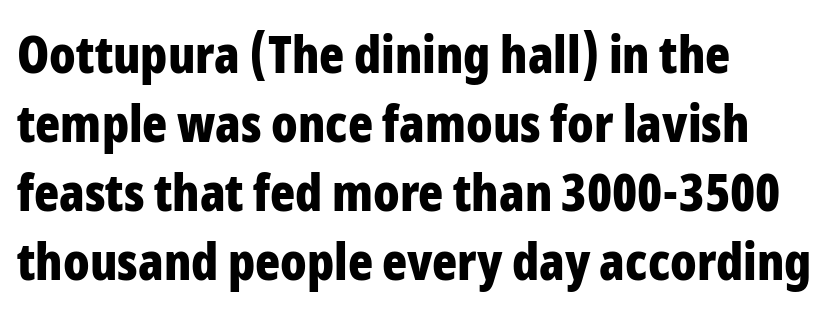
This block has exactly the height ordinary leading produces. The face used here is a sans, in the tradition of grotesques and geometrics. Weight: bold. Only glyphs here, with clear space below each row. A student would call this left alignment; a typographer would say flush left, rag right. Proportional: the letters do not fall into vertical columns.
